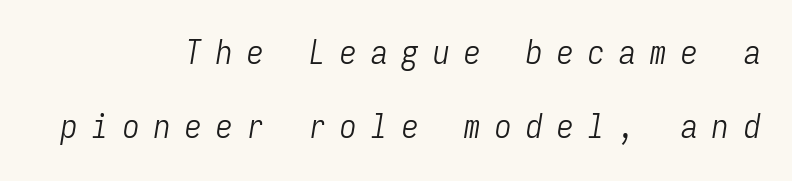
Stems here are at most as thick as an everyday book face. Think of a typewriter: that constant character pitch is what you see here. The rendering applies a slant to the glyphs. The letterforms stand isolated, each surrounded by extra space. All the whitespace from short lines collects on the left. Honestly, there is no underline to notice here at all.
